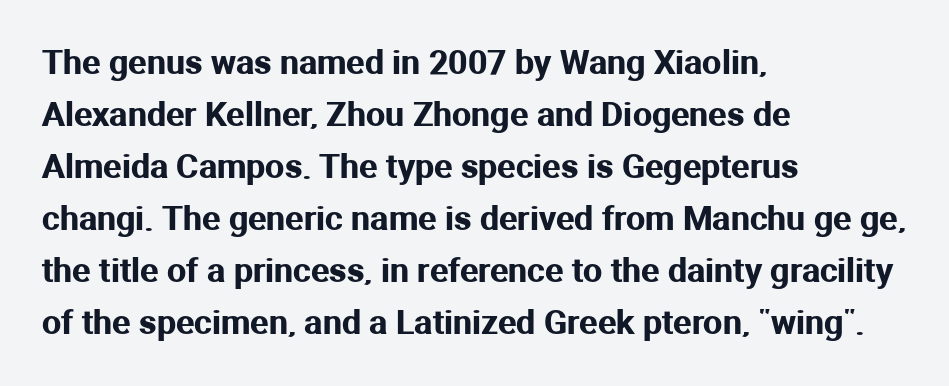
Q: Is the text italic (slanted)? A: No, it is upright.
Q: Is the typeface a serif or a sans-serif typeface? A: Sans-serif.
Q: Is the text underlined? A: No.
Q: How is the paragraph aligned? A: Left-aligned.
Q: Is the spacing between letters normal or unusually wide? A: Normal.
Q: Is the spacing between lines tight, normal or loose? A: Normal.
Q: Width (condensed, normal, or wide)? A: Normal.
Q: Stroke contrast? A: Medium.
Q: x-height? A: Medium.
Q: Monospaced? A: No.
